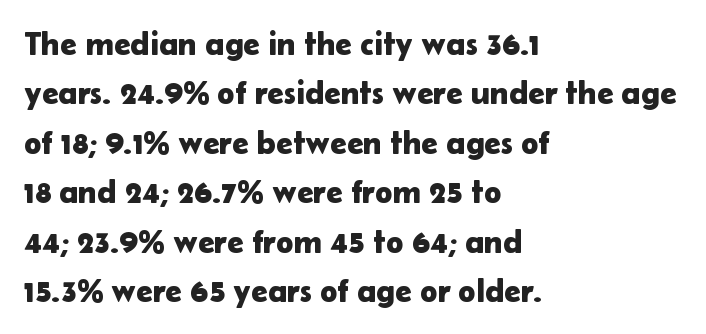
Q: Is the text italic (slanted)? A: No, it is upright.
Q: Is the typeface a serif or a sans-serif typeface? A: Sans-serif.
Q: Is the text underlined? A: No.
Q: How is the paragraph aligned? A: Left-aligned.
Q: Is the spacing between letters normal or unusually wide? A: Normal.
Q: Is the spacing between lines tight, normal or loose? A: Normal.
Q: Width (condensed, normal, or wide)? A: Normal.
Q: Stroke contrast? A: Low.
Q: x-height? A: Medium.
Q: Monospaced? A: No.
